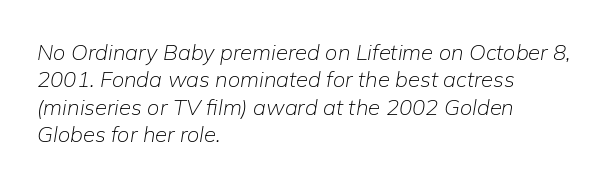
The image shows 22 px text type, italic (leaning right); set left-aligned, line spacing 1.24x, normal letter spacing, not underlined.
